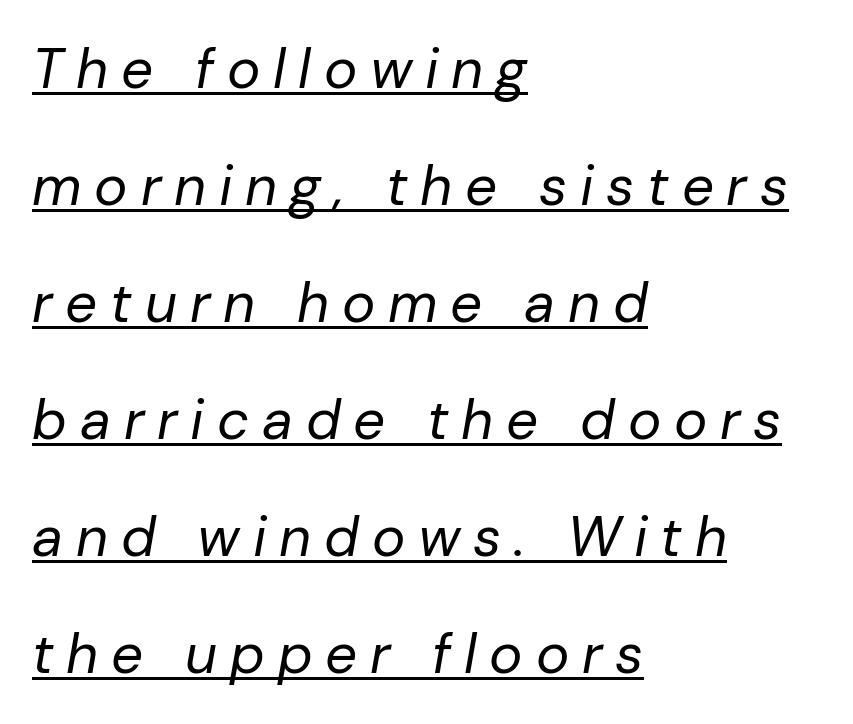
The image shows 56 px regular-weight type, italic (leaning right); set left-aligned, loose line spacing (2.09x), unusually wide letter spacing (+0.23 em), underlined; low stroke contrast and a medium x-height.
